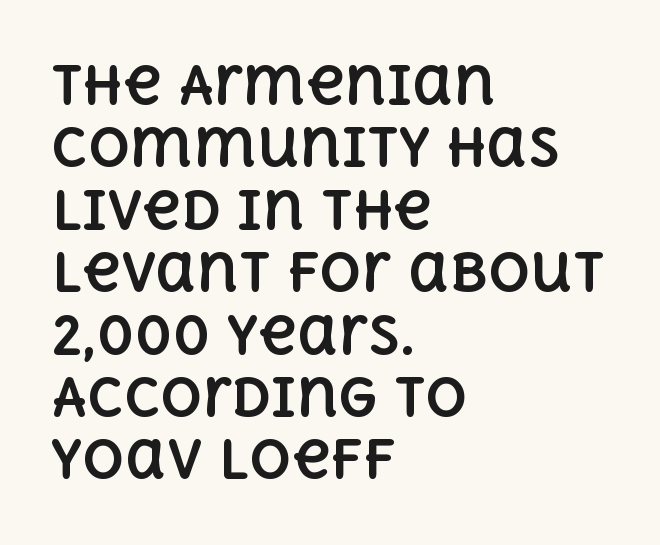
The image shows 52 px bold type, upright; set left-aligned, line spacing 1.2x, normal letter spacing, not underlined; a large x-height.
